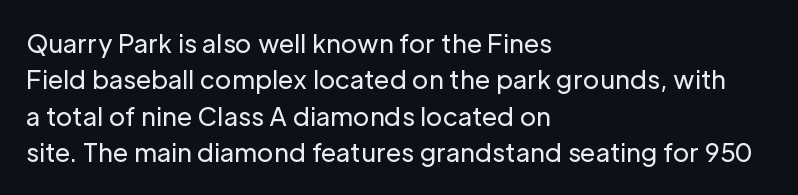
Q: Is the text bold? A: No.
Q: Is the text italic (slanted)? A: No, it is upright.
Q: Is the text underlined? A: No.
Q: How is the paragraph aligned? A: Left-aligned.
Q: Is the spacing between letters normal or unusually wide? A: Normal.
Q: Is the spacing between lines tight, normal or loose? A: Normal.
